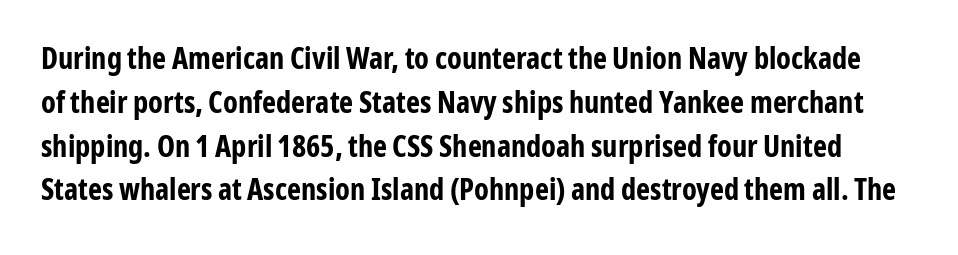
{"serif": "no", "italic": "no", "bold": "yes", "weight": "bold", "width": "condensed", "stroke_contrast": "low", "x_height": "medium", "monospaced": "no", "underline": "no", "line_spacing": "normal", "line_spacing_ratio": 1.46, "letter_spacing": "normal", "letter_spacing_em": 0.0, "glyph_px": 30}
